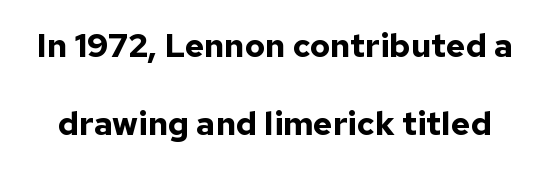
The image shows 33 px bold sans-serif type, upright; set loose line spacing (2.36x), normal letter spacing, not underlined; low stroke contrast and a medium x-height.
